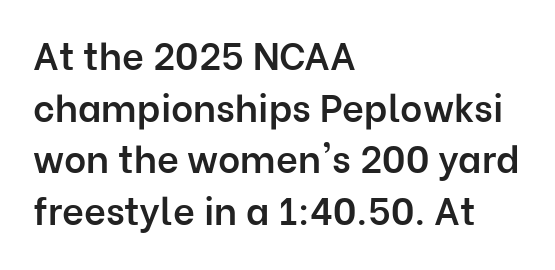
The image shows 38 px semibold sans-serif type, upright; set left-aligned, normal line spacing (1.36x), normal letter spacing, not underlined; low stroke contrast and a medium x-height.
